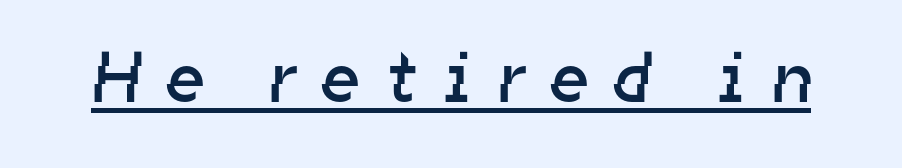
Is the stroke heavy? The answer is a plain regular-or-lighter. The face used here is proportionally spaced, like ordinary book or web type. The gaps between neighbouring characters are conspicuously large. Nope, no serifs anywhere on these letters. The rendering uses the underline text-decoration.
